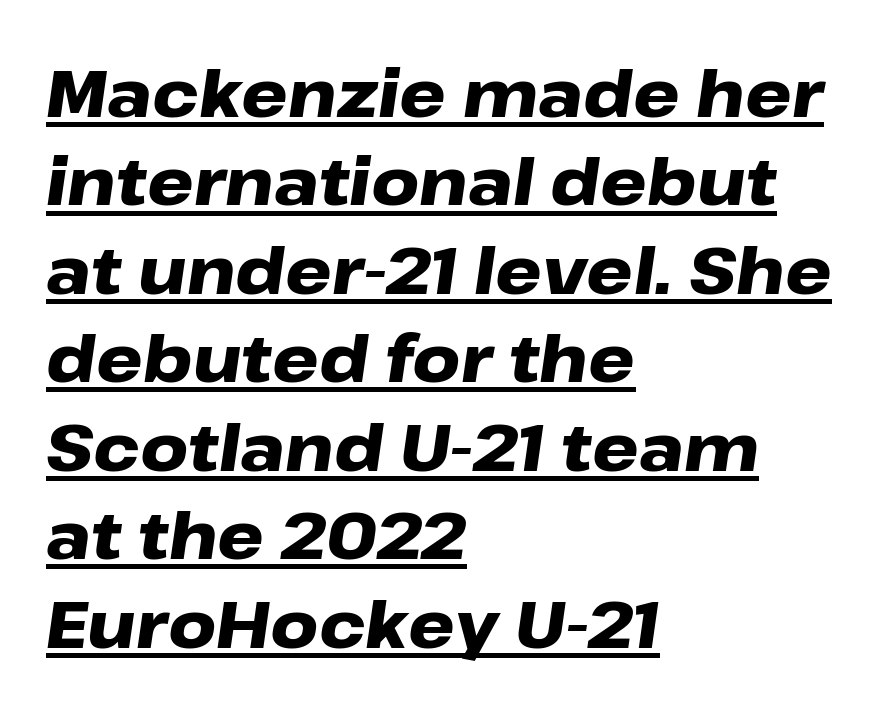
The image shows 66 px heavy, wide type, italic (leaning right); set left-aligned, normal line spacing (1.34x), normal letter spacing, underlined; low stroke contrast and a medium x-height.
